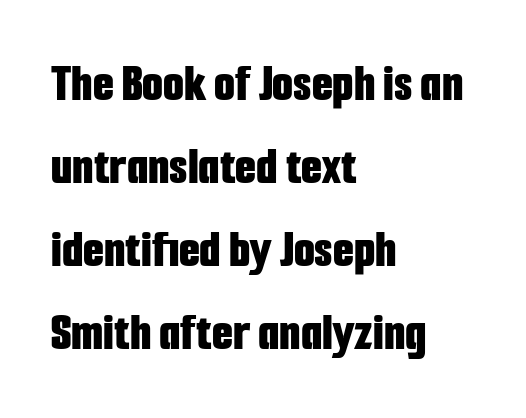
The face used here is proportionally spaced, like ordinary book or web type. The paragraph has a hard left edge and a soft right edge. These lines were composed using upright roman letters. Typographic density is high because the face is bold. The letterforms sit shoulder to shoulder at normal distance.
